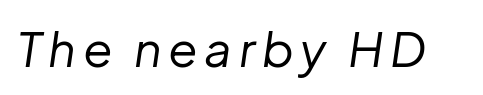
Q: Is the text bold? A: No.
Q: Is the text italic (slanted)? A: Yes, it leans right by about 8 degrees.
Q: Is the text underlined? A: No.
Q: Width (condensed, normal, or wide)? A: Normal.
Q: Stroke contrast? A: Low.
Q: x-height? A: Medium.
Q: Monospaced? A: No.
